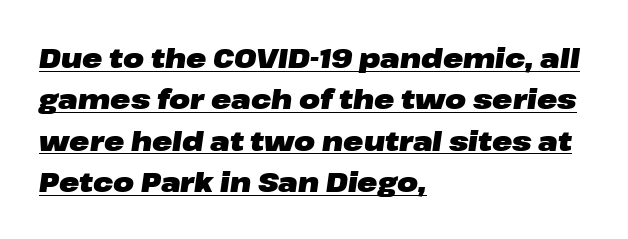
Q: Is the text bold? A: Yes.
Q: Is the text italic (slanted)? A: Yes, it leans right by about 8 degrees.
Q: Is the text underlined? A: Yes.
Q: How is the paragraph aligned? A: Left-aligned.
Q: Is the spacing between letters normal or unusually wide? A: Normal.
Q: Is the spacing between lines tight, normal or loose? A: Normal.
